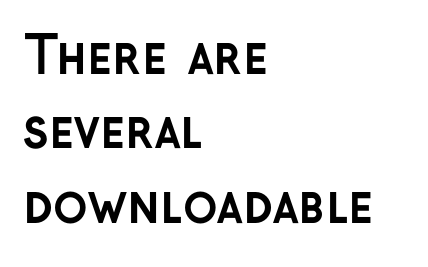
The image shows 51 px semibold sans-serif type, upright; set left-aligned, normal line spacing (1.46x), normal letter spacing, not underlined; low stroke contrast and a medium x-height.
